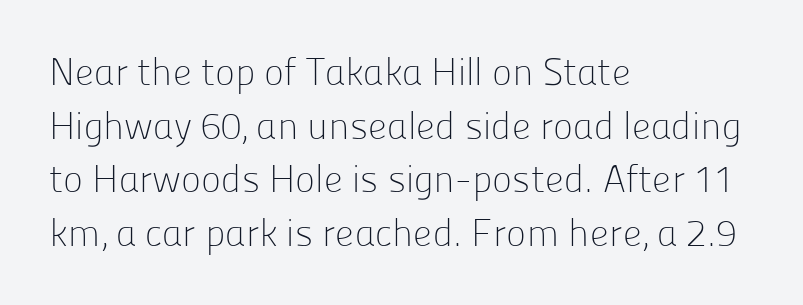
Q: Is the text bold? A: No.
Q: Is the text italic (slanted)? A: No, it is upright.
Q: Is the typeface a serif or a sans-serif typeface? A: Sans-serif.
Q: Is the text underlined? A: No.
Q: How is the paragraph aligned? A: Left-aligned.
Q: Is the spacing between letters normal or unusually wide? A: Normal.
Q: Is the spacing between lines tight, normal or loose? A: Normal.
Q: Width (condensed, normal, or wide)? A: Normal.
Q: Stroke contrast? A: Low.
Q: x-height? A: Medium.
Q: Monospaced? A: No.
